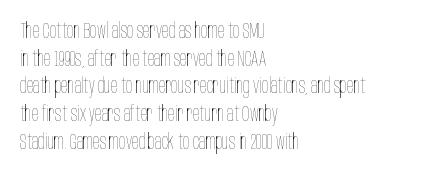
The image shows 22 px text type, upright; set left-aligned, normal line spacing (1.26x), normal letter spacing, not underlined.
